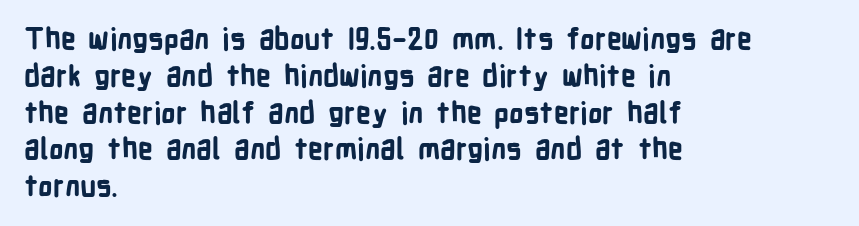
Q: Is the text bold? A: Yes.
Q: Is the text italic (slanted)? A: No, it is upright.
Q: Is the typeface a serif or a sans-serif typeface? A: Sans-serif.
Q: Is the text underlined? A: No.
Q: How is the paragraph aligned? A: Left-aligned.
Q: Is the spacing between letters normal or unusually wide? A: Normal.
Q: Is the spacing between lines tight, normal or loose? A: Normal.
Q: Width (condensed, normal, or wide)? A: Condensed.
Q: Stroke contrast? A: Low.
Q: x-height? A: Medium.
Q: Monospaced? A: No.
